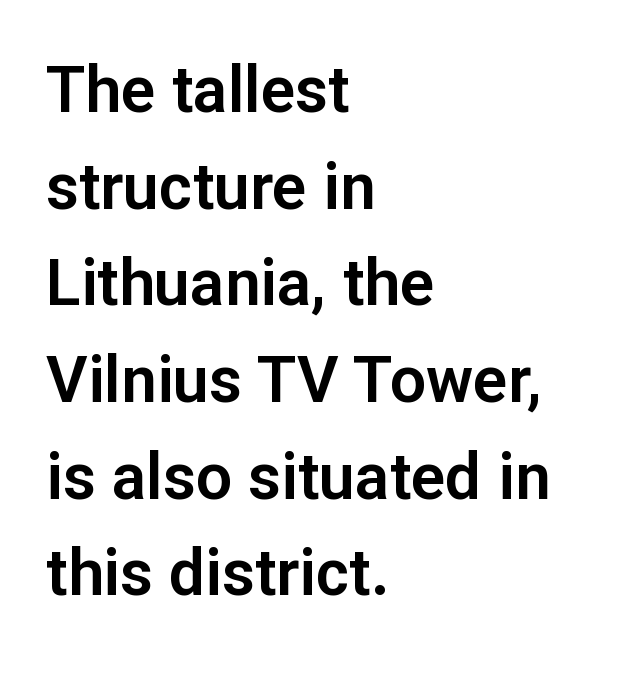
{"serif": "no", "italic": "no", "width": "normal", "stroke_contrast": "low", "x_height": "medium", "monospaced": "no", "underline": "no", "align": "left", "line_spacing": "normal", "line_spacing_ratio": 1.51, "letter_spacing": "normal", "letter_spacing_em": 0.0, "glyph_px": 64}
